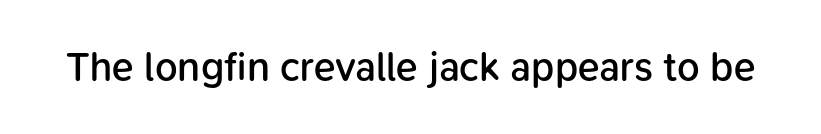
Q: Is the text bold? A: Semi-bold.
Q: Is the text italic (slanted)? A: No, it is upright.
Q: Is the typeface a serif or a sans-serif typeface? A: Sans-serif.
Q: Is the text underlined? A: No.
Q: Is the spacing between letters normal or unusually wide? A: Normal.
Q: Width (condensed, normal, or wide)? A: Normal.
Q: Stroke contrast? A: Low.
Q: x-height? A: Medium.
Q: Monospaced? A: No.
